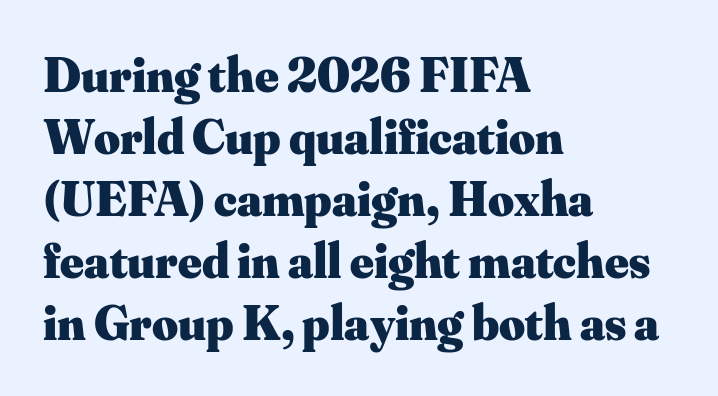
The image shows 50 px heavy serif type, upright; set left-aligned, line spacing 1.24x, normal letter spacing, not underlined; medium stroke contrast and a small x-height.
